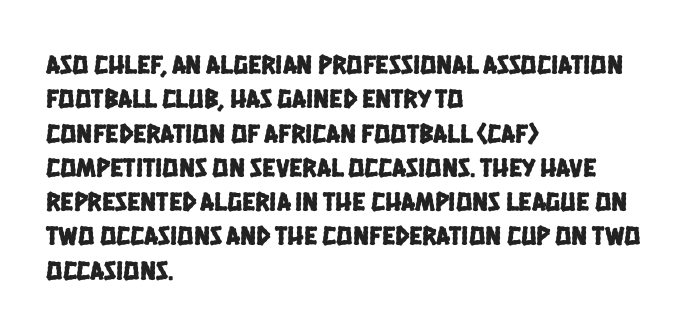
Q: Is the text underlined? A: No.
Q: How is the paragraph aligned? A: Left-aligned.
Q: Is the spacing between letters normal or unusually wide? A: Normal.
Q: Is the spacing between lines tight, normal or loose? A: Normal.
